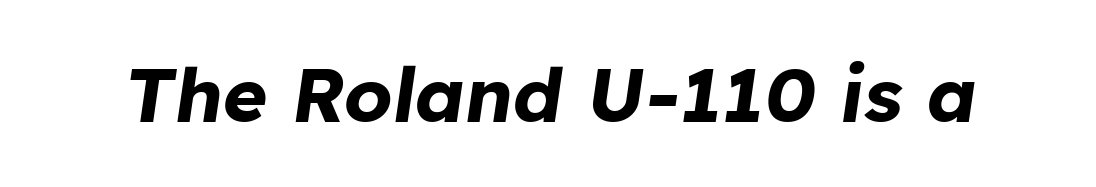
The image shows 76 px bold type, italic (leaning right); set normal letter spacing, not underlined; low stroke contrast and a medium x-height.
